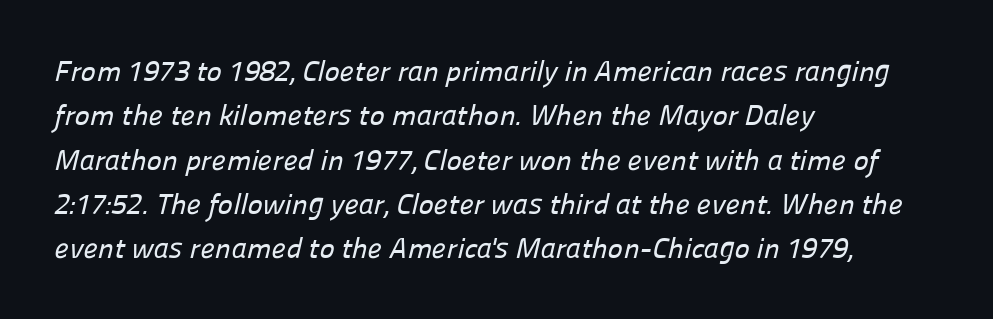
The words here are not underlined. Successive baselines arrive at the customary interval. Do the characters align in a grid? No, the font is proportional. A student would call this left alignment; a typographer would say flush left, rag right. Type style note: lacks serifs.
